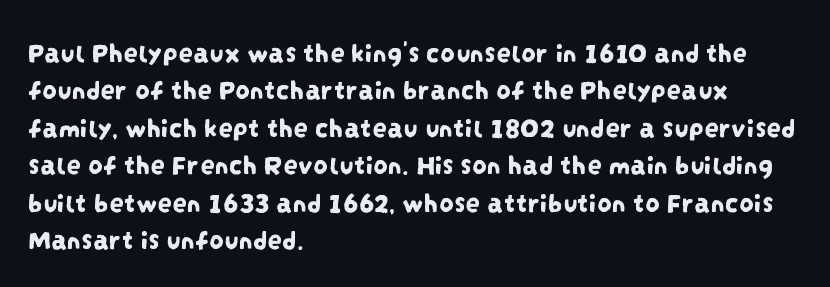
{"serif": "no", "width": "condensed", "stroke_contrast": "low", "x_height": "large", "monospaced": "no", "underline": "no", "align": "left", "line_spacing": "normal", "line_spacing_ratio": 1.29, "letter_spacing": "normal", "letter_spacing_em": 0.0, "glyph_px": 29}
